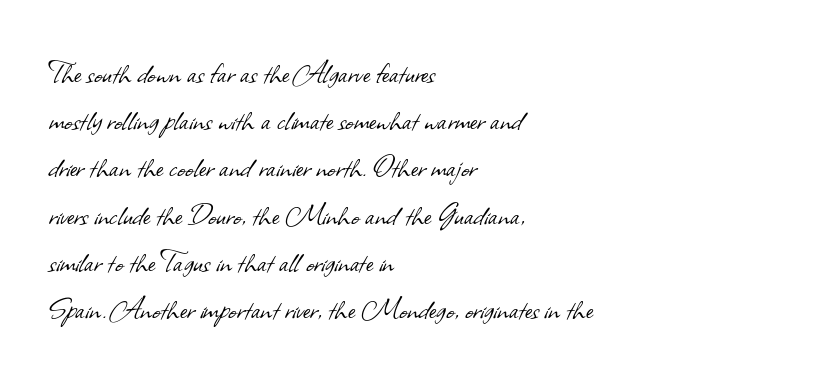
{"serif": "no", "bold": "no", "weight": "light", "width": "normal", "stroke_contrast": "low", "x_height": "small", "monospaced": "no", "underline": "no", "align": "left", "line_spacing": "normal", "line_spacing_ratio": 1.35, "letter_spacing": "normal", "letter_spacing_em": 0.0, "glyph_px": 35}
